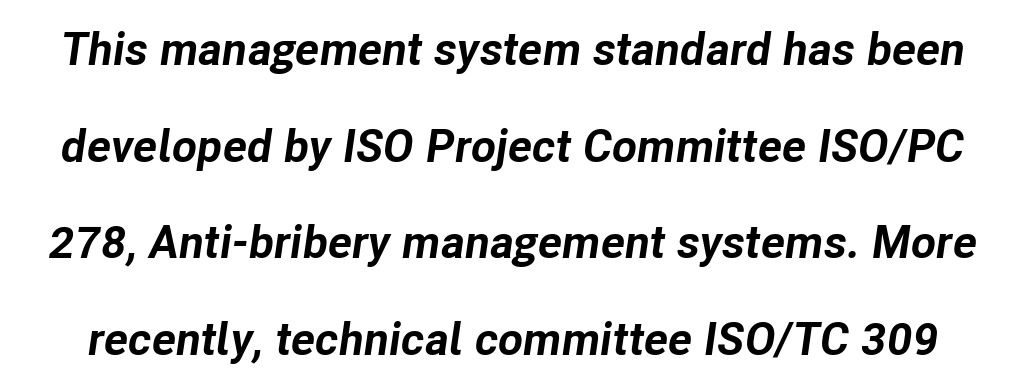
The image shows 46 px bold type, italic (leaning right); set loose line spacing (2.1x), normal letter spacing, not underlined; low stroke contrast and a medium x-height.
